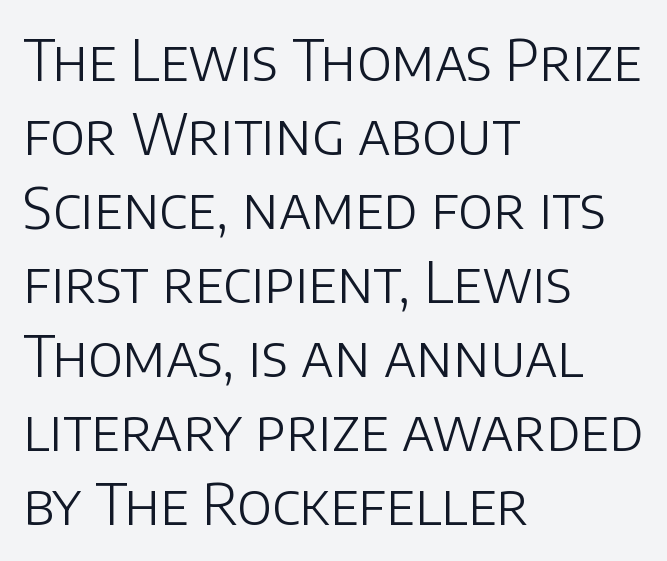
Tall strokes in this sample are plumb rather than angled. Spacing between characters is what you'd get straight out of the box. Successive baselines arrive at the customary interval. Line beginnings align vertically; line endings do not. Decoration check: the copy has no underline. Classification — sans serif.
